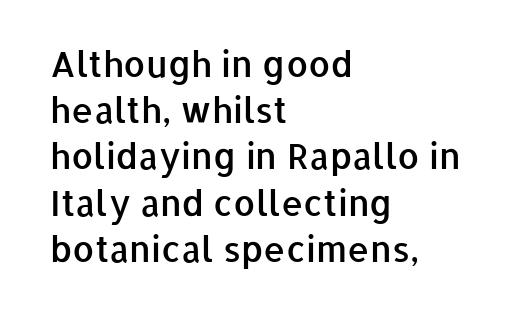
{"serif": "no", "italic": "no", "bold": "semi", "weight": "semibold", "width": "normal", "stroke_contrast": "low", "x_height": "medium", "monospaced": "no", "underline": "no", "align": "left", "line_spacing": "normal", "line_spacing_ratio": 1.32, "letter_spacing": "normal", "letter_spacing_em": 0.0, "glyph_px": 35}
